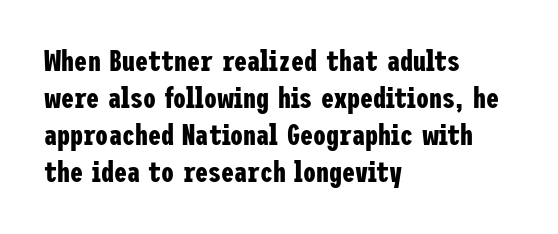
Q: Is the text bold? A: Yes.
Q: Is the text italic (slanted)? A: No, it is upright.
Q: Is the typeface a serif or a sans-serif typeface? A: Sans-serif.
Q: Is the text underlined? A: No.
Q: How is the paragraph aligned? A: Left-aligned.
Q: Is the spacing between letters normal or unusually wide? A: Normal.
Q: Is the spacing between lines tight, normal or loose? A: Normal.
Q: Width (condensed, normal, or wide)? A: Condensed.
Q: Stroke contrast? A: Low.
Q: x-height? A: Medium.
